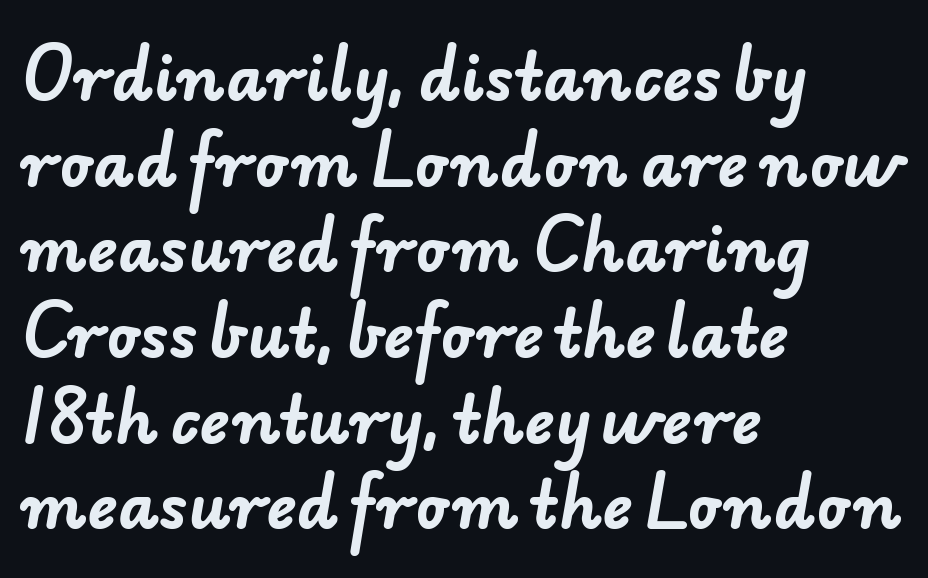
{"serif": "no", "bold": "yes", "weight": "bold", "width": "normal", "stroke_contrast": "low", "x_height": "small", "monospaced": "no", "underline": "no", "align": "left", "line_spacing": "normal", "line_spacing_ratio": 1.36, "letter_spacing": "normal", "letter_spacing_em": 0.0, "glyph_px": 63}
